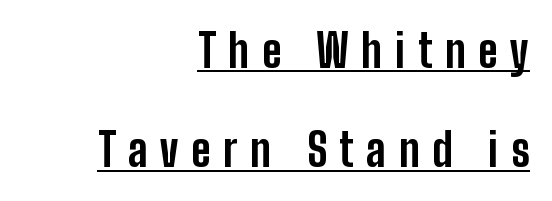
Q: Is the text bold? A: Yes.
Q: Is the text italic (slanted)? A: No, it is upright.
Q: Is the typeface a serif or a sans-serif typeface? A: Sans-serif.
Q: Is the text underlined? A: Yes.
Q: How is the paragraph aligned? A: Right-aligned.
Q: Is the spacing between letters normal or unusually wide? A: Unusually wide.
Q: Is the spacing between lines tight, normal or loose? A: Loose.
Q: Width (condensed, normal, or wide)? A: Condensed.
Q: Stroke contrast? A: Low.
Q: x-height? A: Medium.
Q: Monospaced? A: No.
